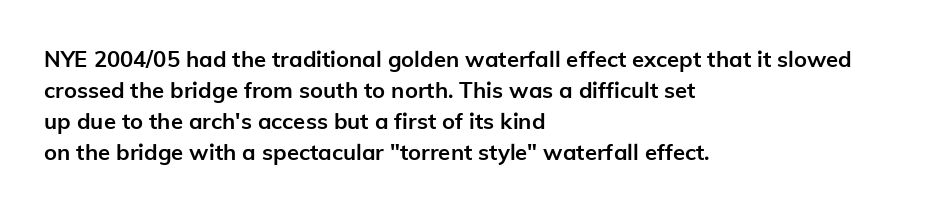
The image shows 22 px bold type, upright; set left-aligned, normal line spacing (1.41x), normal letter spacing, not underlined.
